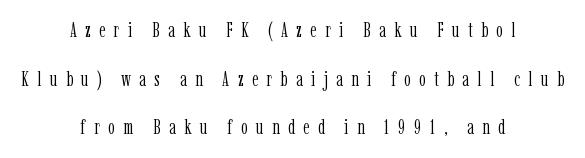
The image shows 21 px text type, upright; set centered, loose line spacing (2.32x), unusually wide letter spacing (+0.4 em), not underlined.
